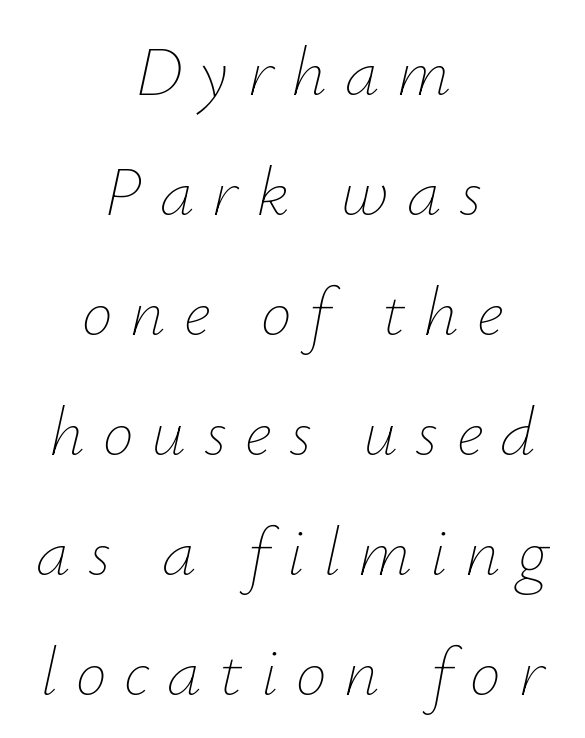
{"italic": "yes", "lean": "right", "slant_degrees": 12, "bold": "no", "weight": "thin", "width": "normal", "stroke_contrast": "low", "x_height": "small", "monospaced": "no", "underline": "no", "align": "center", "line_spacing_ratio": 1.74, "letter_spacing": "wide", "letter_spacing_em": 0.26, "glyph_px": 69}
